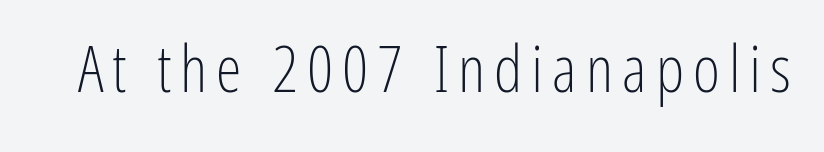
Counters stay open thanks to moderate or lighter strokes. The specimen omits any rule beneath the text block's lines. Unlike a traditional serif, this face leaves its strokes unadorned. Unlike italic type, these characters show no tilt at all. Is this a fixed-width face? No — the glyphs have proportional, varying widths.
